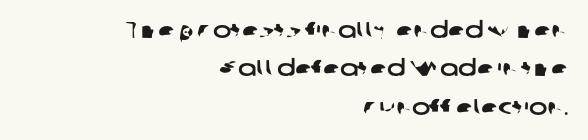
{"underline": "no", "align": "right", "line_spacing_ratio": 1.75, "letter_spacing": "normal", "letter_spacing_em": 0.0, "glyph_px": 22}
